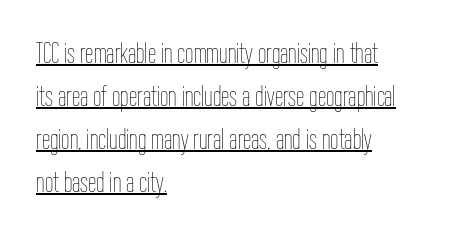
Q: Is the text bold? A: No.
Q: Is the text italic (slanted)? A: No, it is upright.
Q: Is the text underlined? A: Yes.
Q: How is the paragraph aligned? A: Left-aligned.
Q: Is the spacing between letters normal or unusually wide? A: Normal.
Q: Is the spacing between lines tight, normal or loose? A: Normal.
Q: Width (condensed, normal, or wide)? A: Condensed.
Q: Stroke contrast? A: Low.
Q: x-height? A: Medium.
Q: Monospaced? A: No.
